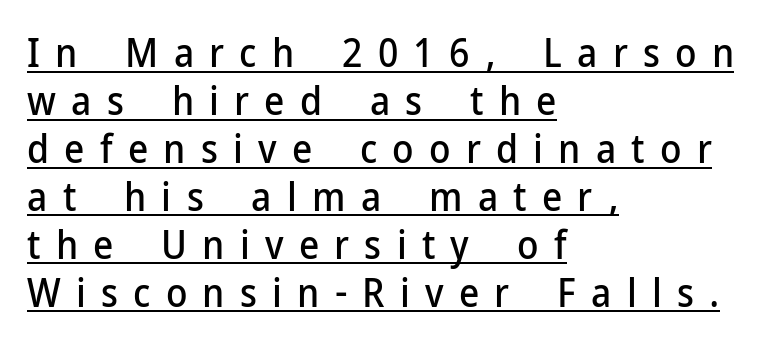
{"serif": "no", "italic": "no", "width": "normal", "stroke_contrast": "low", "x_height": "medium", "monospaced": "no", "underline": "yes", "align": "left", "line_spacing_ratio": 1.23, "letter_spacing": "wide", "letter_spacing_em": 0.39, "glyph_px": 39}
